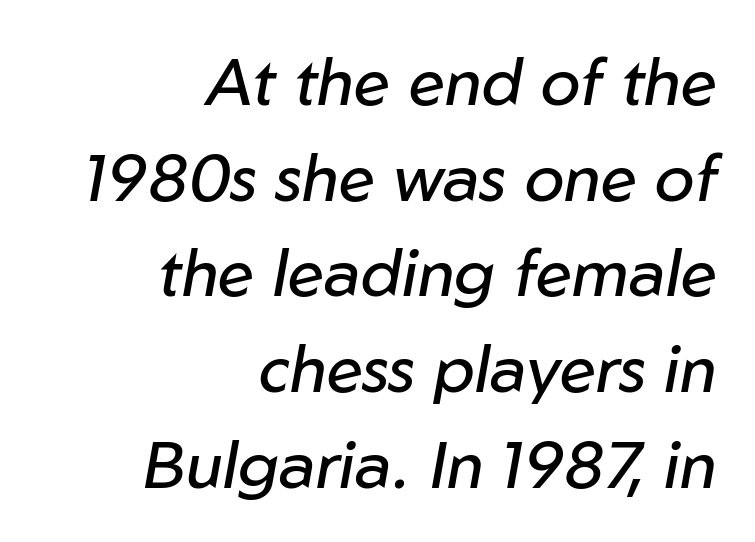
{"italic": "yes", "lean": "right", "slant_degrees": 10, "bold": "no", "weight": "regular", "width": "normal", "stroke_contrast": "low", "x_height": "medium", "monospaced": "no", "underline": "no", "align": "right", "line_spacing": "normal", "line_spacing_ratio": 1.45, "letter_spacing": "normal", "letter_spacing_em": 0.0, "glyph_px": 66}
